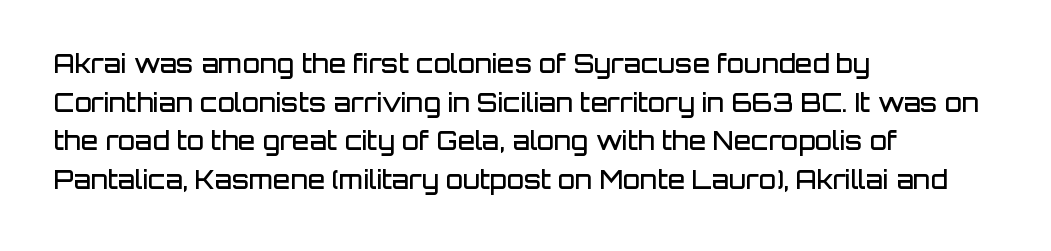
{"italic": "no", "bold": "semi", "underline": "no", "align": "left", "line_spacing": "normal", "line_spacing_ratio": 1.55, "letter_spacing": "normal", "letter_spacing_em": 0.0, "glyph_px": 25}
